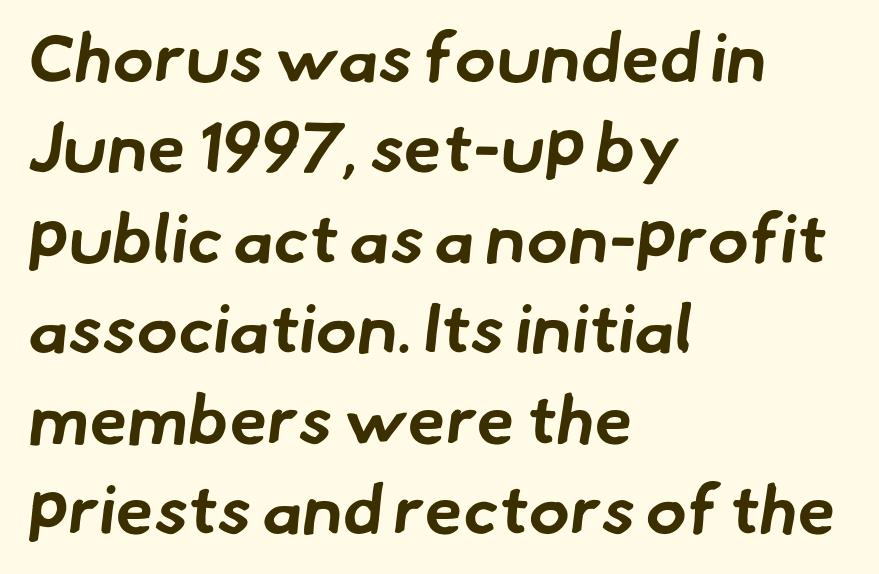
Q: Is the text bold? A: Yes.
Q: Is the typeface a serif or a sans-serif typeface? A: Sans-serif.
Q: Is the text underlined? A: No.
Q: How is the paragraph aligned? A: Left-aligned.
Q: Is the spacing between letters normal or unusually wide? A: Normal.
Q: Is the spacing between lines tight, normal or loose? A: Normal.
Q: Width (condensed, normal, or wide)? A: Normal.
Q: Stroke contrast? A: Low.
Q: x-height? A: Small.
Q: Monospaced? A: No.
